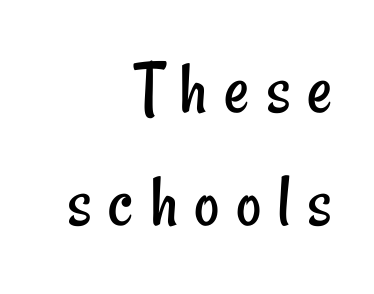
The image shows 78 px regular-weight, condensed sans-serif type; set right-aligned, normal line spacing (1.45x), unusually wide letter spacing (+0.21 em), not underlined; low stroke contrast and a small x-height.
